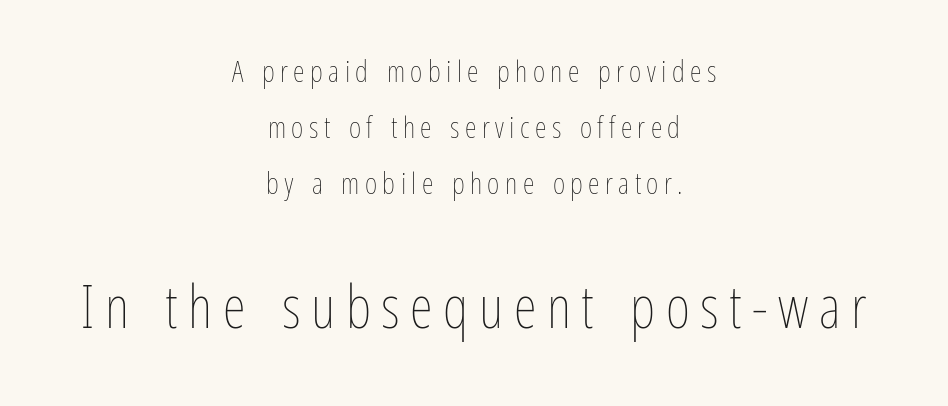
The image shows 59 px thin, condensed type, upright; set centered, line spacing 1.87x, not underlined; the second (bottom) block is 1.97x larger; low stroke contrast and a medium x-height.
